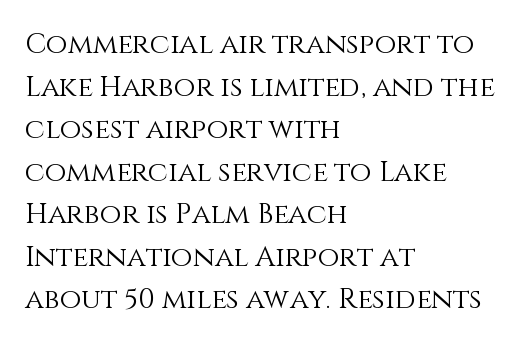
Counters stay open thanks to moderate or lighter strokes. Do the letters lean? They stand straight. Left-aligned paragraph, ragged on the right. The vertical gap from one line to the next is medium.
